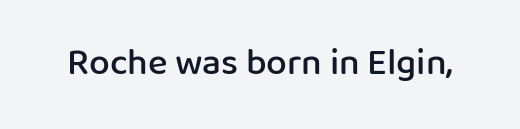
{"serif": "no", "italic": "no", "bold": "semi", "weight": "semibold", "width": "normal", "stroke_contrast": "low", "x_height": "medium", "monospaced": "no", "underline": "no", "letter_spacing": "normal", "letter_spacing_em": 0.0, "glyph_px": 37}
